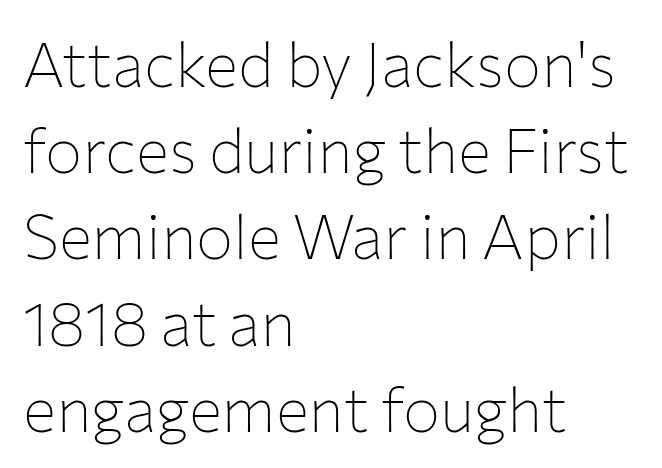
Q: Is the text bold? A: No.
Q: Is the text italic (slanted)? A: No, it is upright.
Q: Is the typeface a serif or a sans-serif typeface? A: Sans-serif.
Q: Is the text underlined? A: No.
Q: How is the paragraph aligned? A: Left-aligned.
Q: Is the spacing between letters normal or unusually wide? A: Normal.
Q: Is the spacing between lines tight, normal or loose? A: Normal.
Q: Width (condensed, normal, or wide)? A: Normal.
Q: Stroke contrast? A: Low.
Q: x-height? A: Medium.
Q: Monospaced? A: No.
